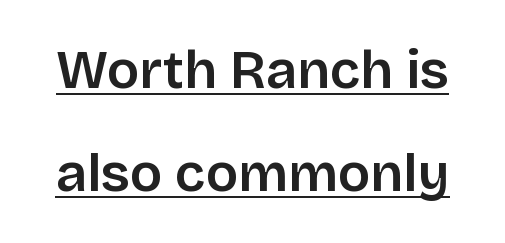
Q: Is the text italic (slanted)? A: No, it is upright.
Q: Is the typeface a serif or a sans-serif typeface? A: Sans-serif.
Q: Is the text underlined? A: Yes.
Q: Is the spacing between letters normal or unusually wide? A: Normal.
Q: Is the spacing between lines tight, normal or loose? A: Loose.
Q: Width (condensed, normal, or wide)? A: Normal.
Q: Stroke contrast? A: Low.
Q: x-height? A: Large.
Q: Monospaced? A: No.
